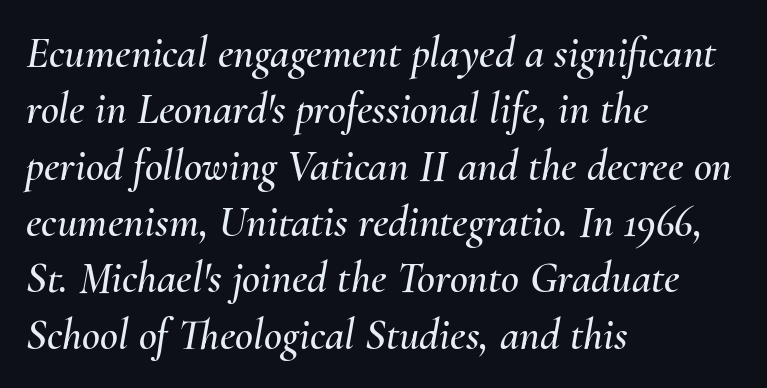
Spacing verdict: proportional, widths tailored to each character. This block has exactly the height ordinary leading produces. Descenders are the only things crossing below the line. Tracking value appears to be zero — textbook default spacing. All the whitespace from short lines collects on the right.
